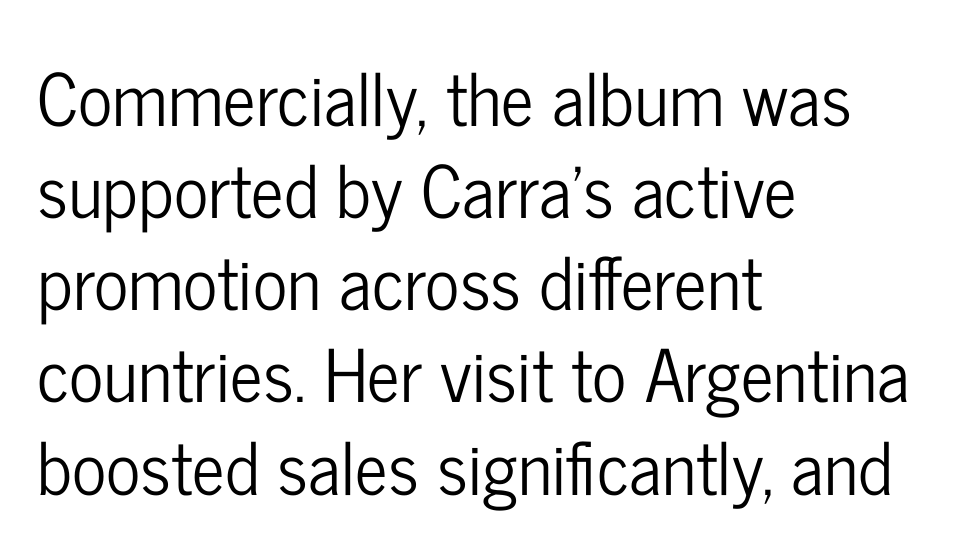
Q: Is the text italic (slanted)? A: No, it is upright.
Q: Is the typeface a serif or a sans-serif typeface? A: Sans-serif.
Q: Is the text underlined? A: No.
Q: How is the paragraph aligned? A: Left-aligned.
Q: Is the spacing between letters normal or unusually wide? A: Normal.
Q: Is the spacing between lines tight, normal or loose? A: Normal.
Q: Width (condensed, normal, or wide)? A: Condensed.
Q: Stroke contrast? A: Low.
Q: x-height? A: Medium.
Q: Monospaced? A: No.
